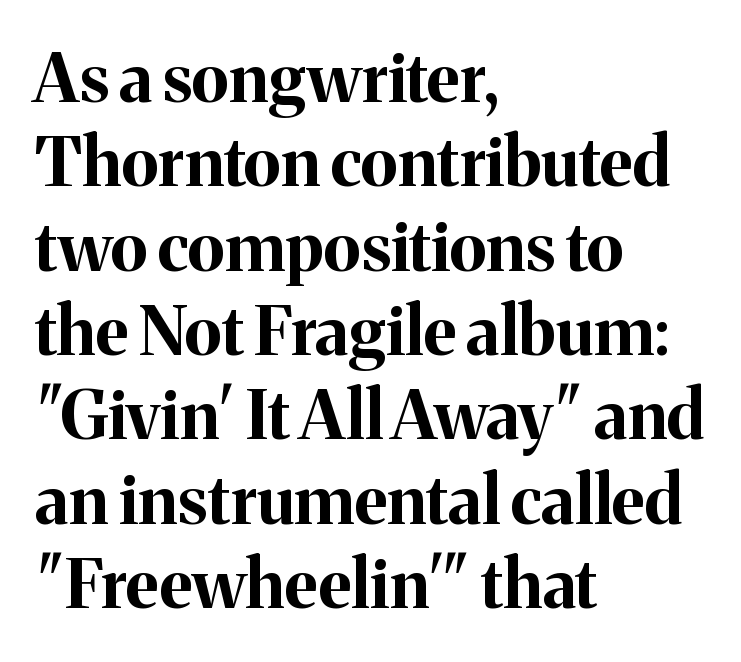
The image shows 68 px bold serif type, upright; set left-aligned, line spacing 1.24x, normal letter spacing, not underlined; medium stroke contrast and a medium x-height.
